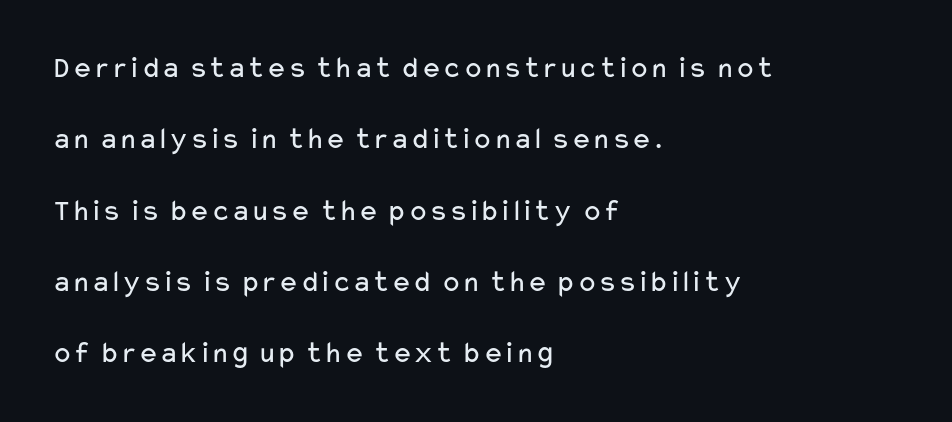
Observe the absence of serifs on each vertical stroke in this sample. Vertically, the passage feels expansive, rows floating well apart. Characters follow at the spacing the type designer built in. When letters stand straight like this, we call the style roman or upright. Stems here are at most as thick as an everyday book face.
